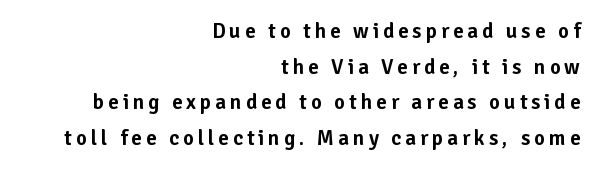
The image shows 21 px text type, upright; set right-aligned, normal line spacing (1.7x), not underlined.
